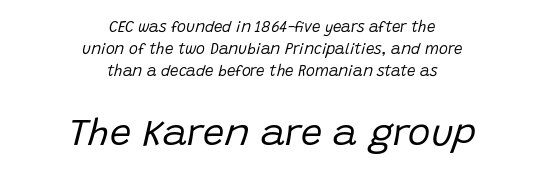
The image shows 38 px regular-weight type, italic (leaning right); set centered, normal line spacing (1.46x), normal letter spacing, not underlined; the second (bottom) block is 2.53x larger; low stroke contrast and a large x-height.
